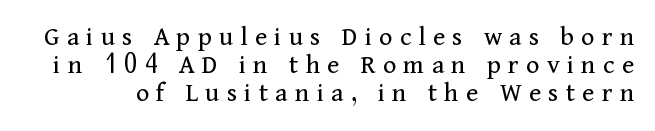
The image shows 28 px regular-weight serif type, upright; set tight line spacing (1.0x), unusually wide letter spacing (+0.26 em), not underlined; medium stroke contrast and a medium x-height.
